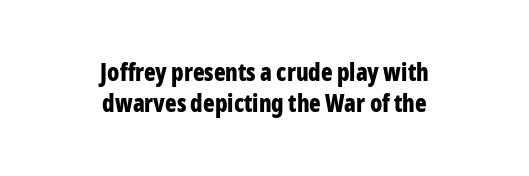
Normally led — the rows are evenly, conventionally spaced. Each line is balanced around a shared central axis. Decoration check: the copy has no underline. The specimen reads as upright at a glance. These lines keep a tight, regular rhythm from letter to letter.
